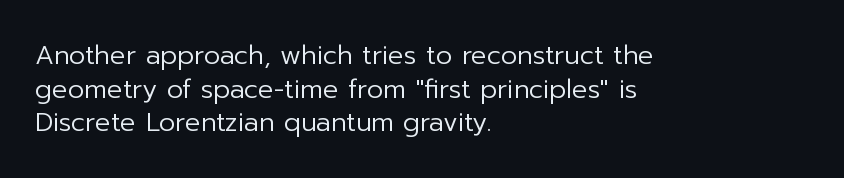
Interline gaps are of average width in this sample. In terms of posture, this sample is upright. Teacher's note: observe the even left margin — that is flush-left alignment. The cut favours lightness, reaching ordinary text weight at its darkest.
